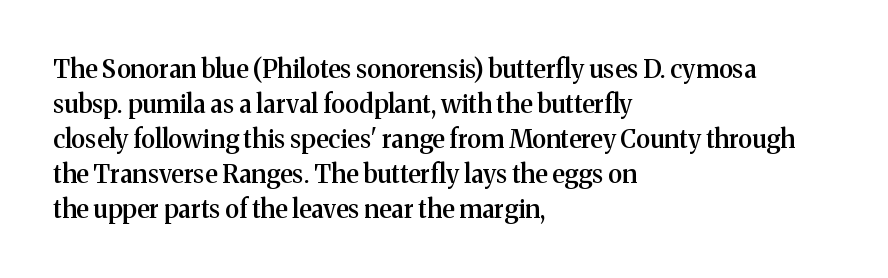
Q: Is the text bold? A: Semi-bold.
Q: Is the text italic (slanted)? A: No, it is upright.
Q: Is the text underlined? A: No.
Q: How is the paragraph aligned? A: Left-aligned.
Q: Is the spacing between letters normal or unusually wide? A: Normal.
Q: Is the spacing between lines tight, normal or loose? A: Normal.
